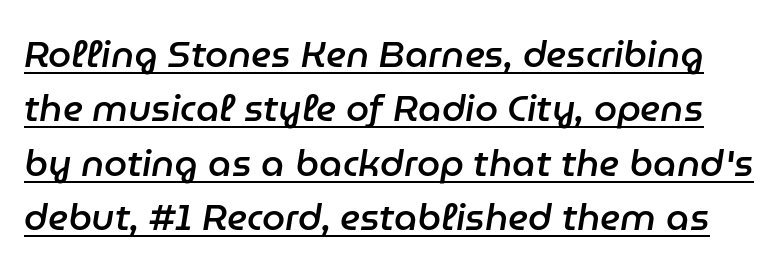
The specimen reads as italic at a glance. These lines are rendered in a variable-pitch font. Weight check: semibold — heavier than regular, not quite bold. The rendered words wear a rule along their underside. The rendering uses a moderate line-height, typical for paragraphs. Is the letter spacing exaggerated? No — it looks like the ordinary default.
